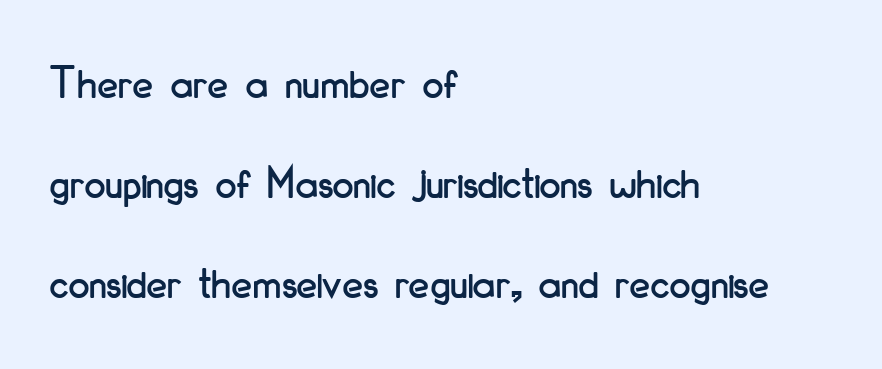
Descenders are the only things crossing below the line. The letters sit at their default tracking, neither squeezed nor spread. You can tell from the bare stems that sans-serif type was used. The lines in this sample share a left origin and differ only in where they stop.
